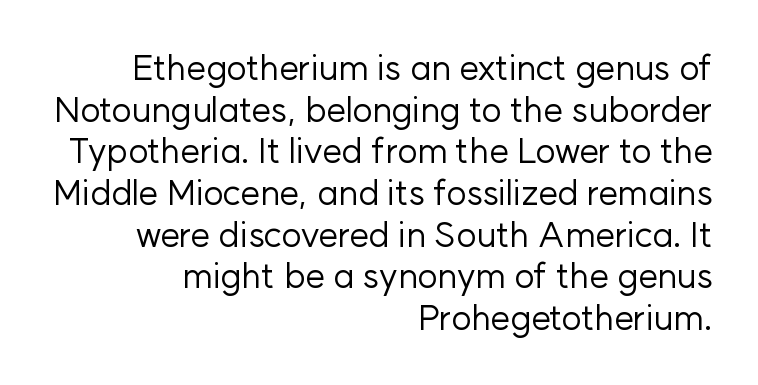
Q: Is the text bold? A: No.
Q: Is the text italic (slanted)? A: No, it is upright.
Q: Is the typeface a serif or a sans-serif typeface? A: Sans-serif.
Q: Is the text underlined? A: No.
Q: How is the paragraph aligned? A: Right-aligned.
Q: Is the spacing between letters normal or unusually wide? A: Normal.
Q: Width (condensed, normal, or wide)? A: Normal.
Q: Stroke contrast? A: Low.
Q: x-height? A: Medium.
Q: Monospaced? A: No.
